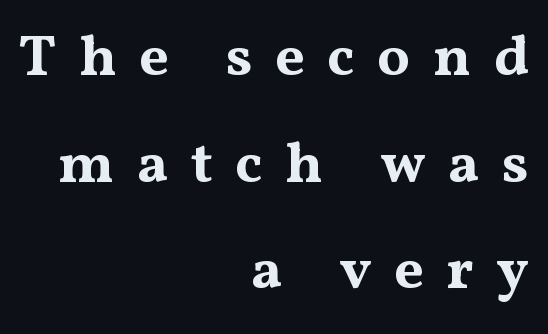
Q: Is the text bold? A: Yes.
Q: Is the text italic (slanted)? A: No, it is upright.
Q: Is the typeface a serif or a sans-serif typeface? A: Serif.
Q: Is the text underlined? A: No.
Q: How is the paragraph aligned? A: Right-aligned.
Q: Is the spacing between letters normal or unusually wide? A: Unusually wide.
Q: Width (condensed, normal, or wide)? A: Wide.
Q: Stroke contrast? A: Medium.
Q: x-height? A: Medium.
Q: Monospaced? A: No.
